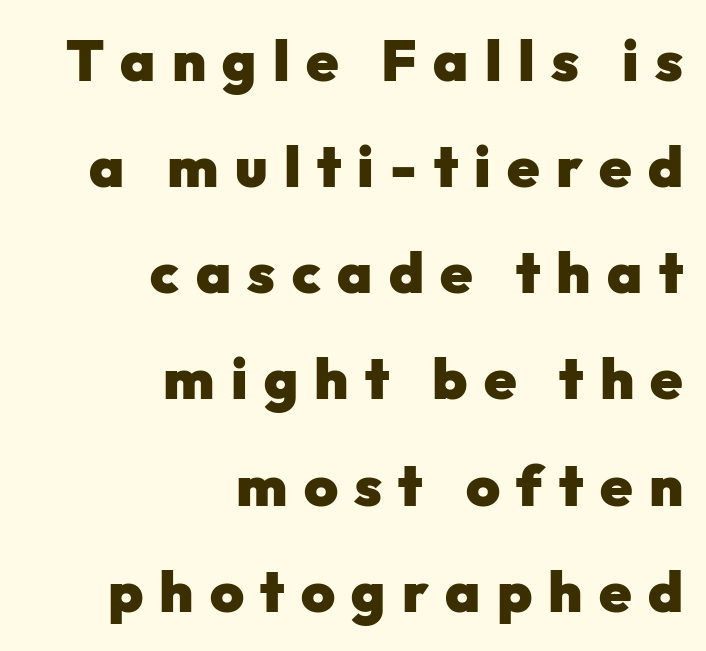
The space directly below the letters is spotless. The letterforms stand isolated, each surrounded by extra space. This sample has the flowing, uneven cadence of proportional lettering. The ragged edge is on the left, which tells us the setting is flush right. To sum up the face: it is a sans, with no serifs. Heavy-handed strokes throughout: this text is bold.
